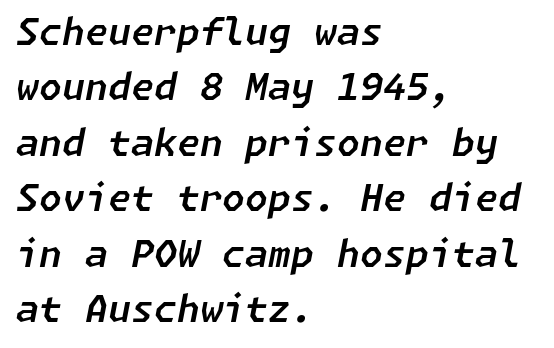
{"italic": "yes", "lean": "right", "slant_degrees": 11, "width": "normal", "stroke_contrast": "low", "x_height": "medium", "underline": "no", "align": "left", "line_spacing": "normal", "line_spacing_ratio": 1.5, "letter_spacing": "normal", "letter_spacing_em": 0.0, "glyph_px": 37}
